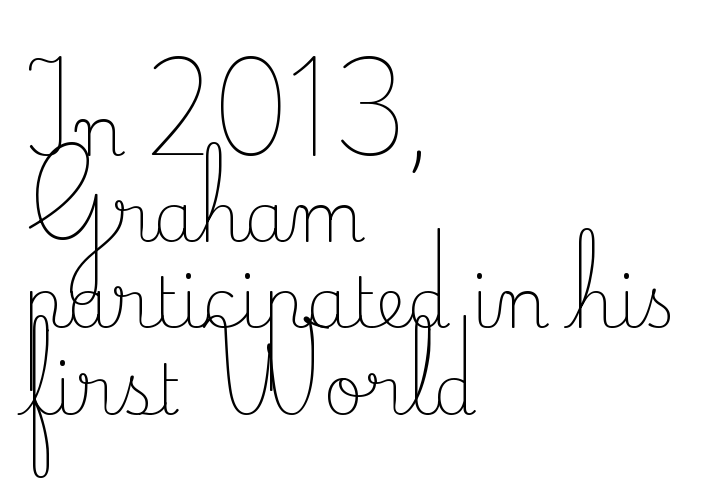
Q: Is the text bold? A: No.
Q: Is the text italic (slanted)? A: No, it is upright.
Q: Is the typeface a serif or a sans-serif typeface? A: Serif.
Q: Is the text underlined? A: No.
Q: How is the paragraph aligned? A: Left-aligned.
Q: Is the spacing between letters normal or unusually wide? A: Normal.
Q: Is the spacing between lines tight, normal or loose? A: Normal.
Q: Width (condensed, normal, or wide)? A: Normal.
Q: Stroke contrast? A: Low.
Q: x-height? A: Small.
Q: Monospaced? A: No.
